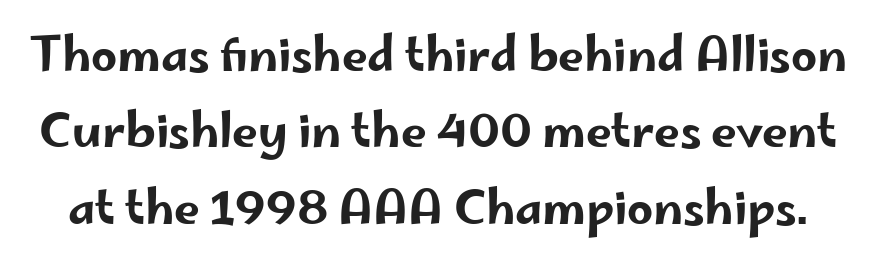
{"serif": "no", "italic": "no", "width": "wide", "stroke_contrast": "low", "x_height": "small", "monospaced": "no", "underline": "no", "line_spacing": "normal", "line_spacing_ratio": 1.66, "letter_spacing": "normal", "letter_spacing_em": 0.0, "glyph_px": 46}
